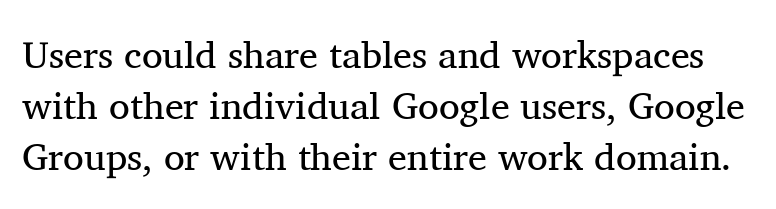
The image shows 38 px regular-weight serif type, upright; set normal line spacing (1.34x), normal letter spacing, not underlined; medium stroke contrast and a medium x-height.
